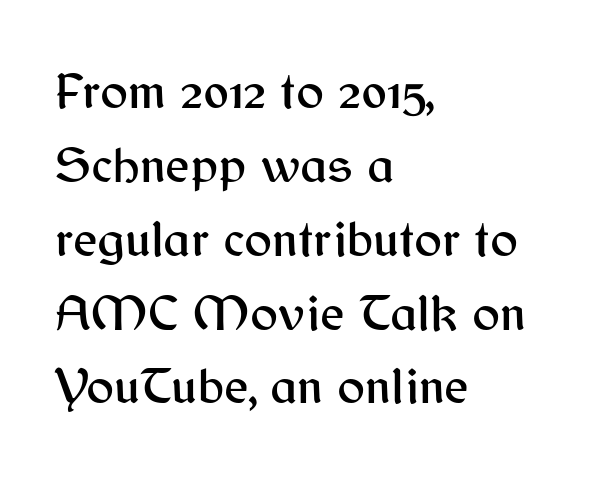
{"serif": "no", "italic": "no", "width": "normal", "stroke_contrast": "medium", "x_height": "medium", "monospaced": "no", "underline": "no", "align": "left", "line_spacing": "normal", "line_spacing_ratio": 1.42, "letter_spacing": "normal", "letter_spacing_em": 0.0, "glyph_px": 52}
